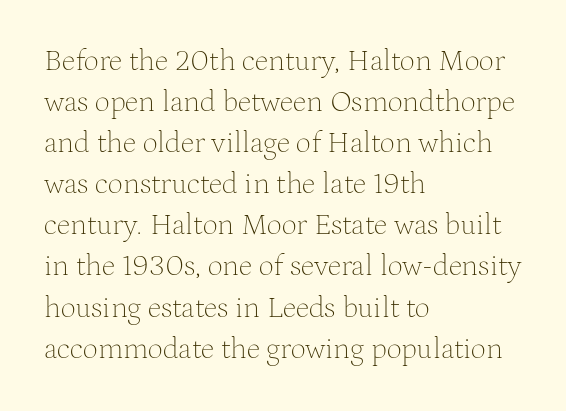
Q: Is the text bold? A: No.
Q: Is the text italic (slanted)? A: No, it is upright.
Q: Is the typeface a serif or a sans-serif typeface? A: Serif.
Q: Is the text underlined? A: No.
Q: How is the paragraph aligned? A: Left-aligned.
Q: Is the spacing between letters normal or unusually wide? A: Normal.
Q: Is the spacing between lines tight, normal or loose? A: Normal.
Q: Width (condensed, normal, or wide)? A: Normal.
Q: Stroke contrast? A: Medium.
Q: x-height? A: Medium.
Q: Monospaced? A: No.
